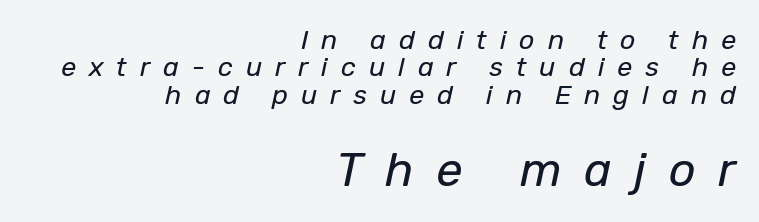
The image shows 47 px regular-weight type, italic (leaning right); set right-aligned, tight line spacing (1.01x), unusually wide letter spacing (+0.48 em), not underlined; the second (bottom) block is 1.74x larger; low stroke contrast and a medium x-height.
